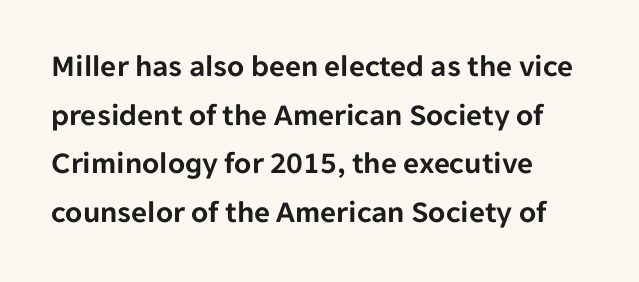
{"serif": "no", "italic": "no", "width": "normal", "stroke_contrast": "low", "x_height": "medium", "monospaced": "no", "underline": "no", "align": "left", "line_spacing": "normal", "line_spacing_ratio": 1.57, "letter_spacing": "normal", "letter_spacing_em": 0.0, "glyph_px": 31}
